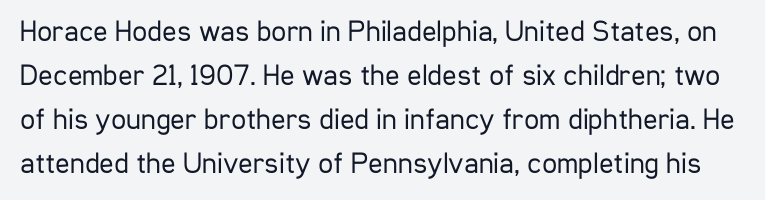
{"serif": "no", "italic": "no", "bold": "no", "weight": "regular", "width": "condensed", "stroke_contrast": "low", "x_height": "medium", "monospaced": "no", "underline": "no", "line_spacing": "normal", "line_spacing_ratio": 1.47, "letter_spacing": "normal", "letter_spacing_em": 0.0, "glyph_px": 30}
